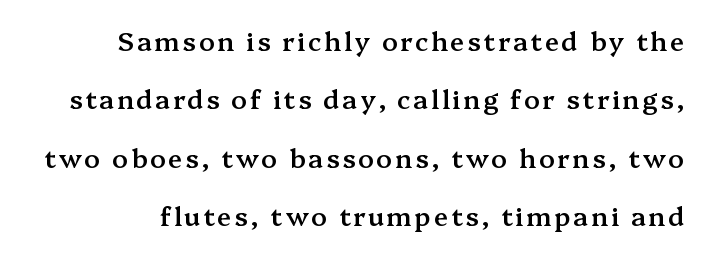
Its strokes are somewhat broadened, the hallmark of semibold type. Posture: straight, roman, zero tilt. The baseline area is clear. In terms of leading, this rendering errs on the spacious side.
